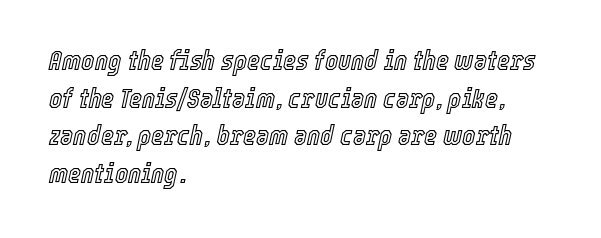
{"italic": "yes", "lean": "right", "slant_degrees": 12, "width": "condensed", "x_height": "medium", "monospaced": "no", "underline": "no", "align": "left", "line_spacing": "normal", "line_spacing_ratio": 1.34, "letter_spacing": "normal", "letter_spacing_em": 0.0, "glyph_px": 28}
